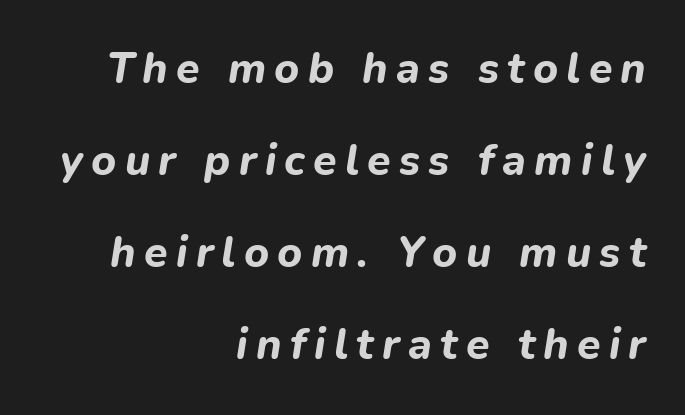
The image shows 43 px bold type, italic (leaning right); set right-aligned, loose line spacing (2.14x), not underlined; low stroke contrast and a medium x-height.
